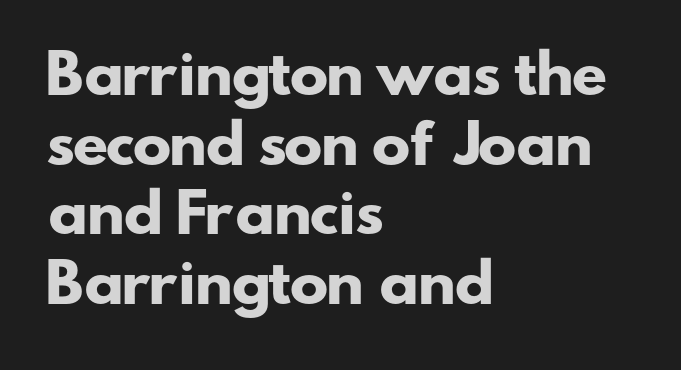
{"serif": "no", "bold": "yes", "weight": "heavy", "width": "wide", "stroke_contrast": "low", "x_height": "small", "monospaced": "no", "underline": "no", "align": "left", "line_spacing": "normal", "line_spacing_ratio": 1.34, "letter_spacing": "normal", "letter_spacing_em": 0.0, "glyph_px": 52}
